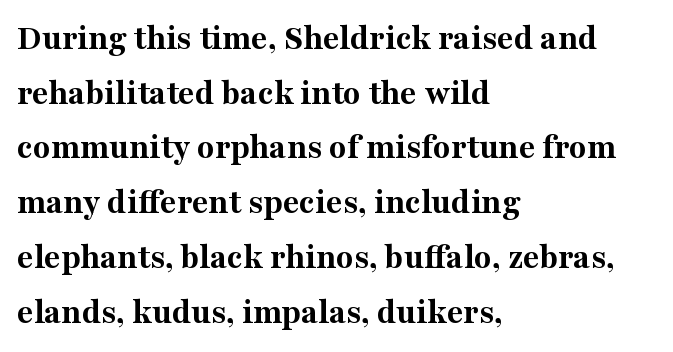
{"serif": "yes", "italic": "no", "bold": "yes", "weight": "bold", "width": "normal", "stroke_contrast": "medium", "x_height": "medium", "monospaced": "no", "underline": "no", "align": "left", "line_spacing": "normal", "line_spacing_ratio": 1.52, "letter_spacing": "normal", "letter_spacing_em": 0.0, "glyph_px": 36}
